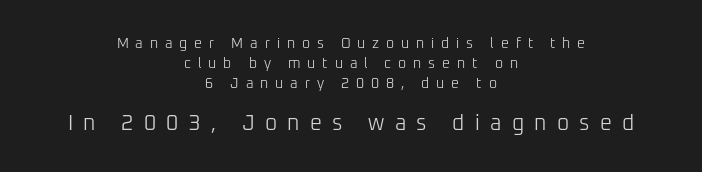
{"italic": "no", "bold": "no", "underline": "no", "align": "center", "line_spacing": "normal", "line_spacing_ratio": 1.44, "letter_spacing": "wide", "letter_spacing_em": 0.49, "larger_block": "second", "size_ratio": 1.5, "glyph_px": 21}
